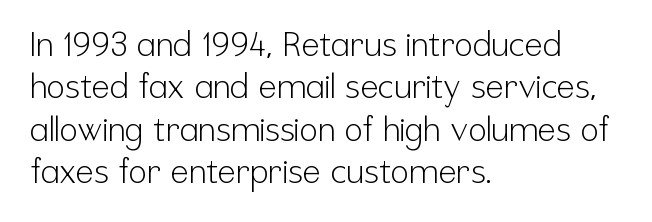
Q: Is the text bold? A: No.
Q: Is the text italic (slanted)? A: No, it is upright.
Q: Is the typeface a serif or a sans-serif typeface? A: Sans-serif.
Q: Is the text underlined? A: No.
Q: How is the paragraph aligned? A: Left-aligned.
Q: Is the spacing between letters normal or unusually wide? A: Normal.
Q: Is the spacing between lines tight, normal or loose? A: Normal.
Q: Width (condensed, normal, or wide)? A: Condensed.
Q: Stroke contrast? A: Low.
Q: x-height? A: Medium.
Q: Monospaced? A: No.
